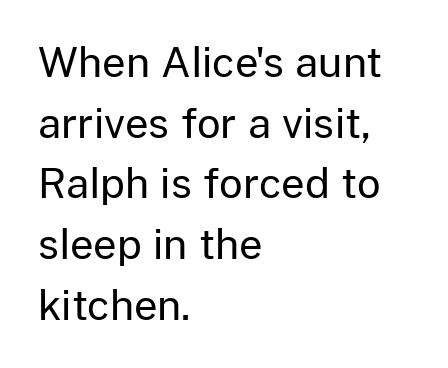
The image shows 41 px regular-weight sans-serif type, upright; set left-aligned, normal line spacing (1.48x), normal letter spacing, not underlined; low stroke contrast and a medium x-height.
